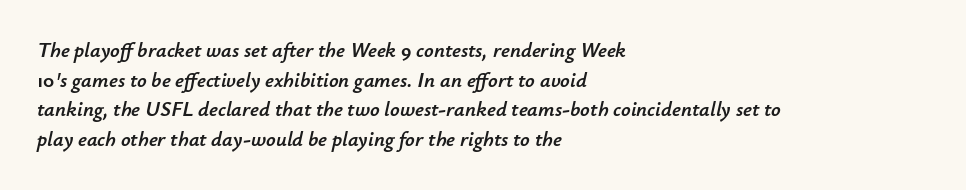
{"italic": "yes", "lean": "right", "slant_degrees": 12, "underline": "no", "align": "left", "line_spacing": "normal", "line_spacing_ratio": 1.41, "letter_spacing": "normal", "letter_spacing_em": 0.0, "glyph_px": 21}
